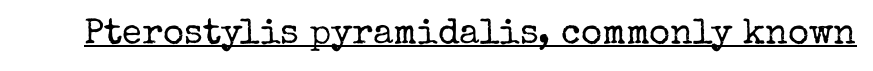
{"serif": "yes", "italic": "no", "bold": "no", "weight": "regular", "width": "normal", "stroke_contrast": "low", "x_height": "medium", "monospaced": "no", "underline": "yes", "letter_spacing": "normal", "letter_spacing_em": 0.0, "glyph_px": 36}
